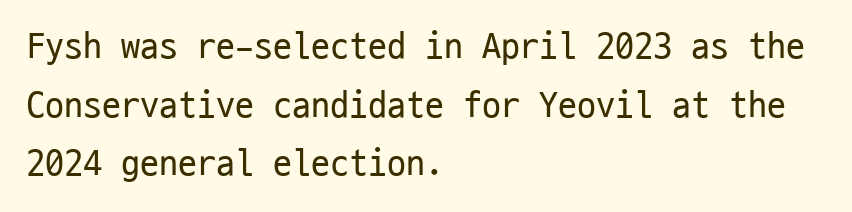
Q: Is the text bold? A: No.
Q: Is the text italic (slanted)? A: No, it is upright.
Q: Is the typeface a serif or a sans-serif typeface? A: Sans-serif.
Q: Is the text underlined? A: No.
Q: How is the paragraph aligned? A: Left-aligned.
Q: Is the spacing between letters normal or unusually wide? A: Normal.
Q: Is the spacing between lines tight, normal or loose? A: Normal.
Q: Width (condensed, normal, or wide)? A: Condensed.
Q: Stroke contrast? A: Low.
Q: x-height? A: Medium.
Q: Monospaced? A: Yes.
